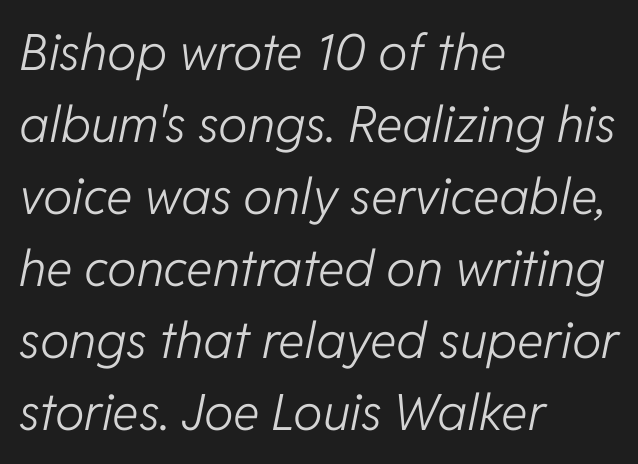
The image shows 50 px light type, italic (leaning right); set left-aligned, normal line spacing (1.44x), normal letter spacing, not underlined; low stroke contrast and a medium x-height.
